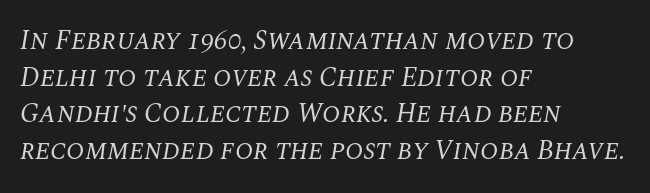
{"italic": "yes", "lean": "right", "slant_degrees": 10, "bold": "no", "underline": "no", "align": "left", "line_spacing": "normal", "line_spacing_ratio": 1.36, "letter_spacing": "normal", "letter_spacing_em": 0.0, "glyph_px": 27}
